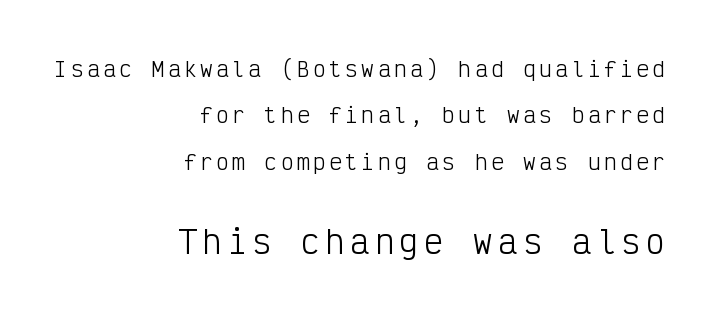
The image shows 32 px light, condensed sans-serif type, upright, monospaced; set right-aligned, loose line spacing (2.21x), not underlined; the second (bottom) block is 1.52x larger; low stroke contrast and a medium x-height.
